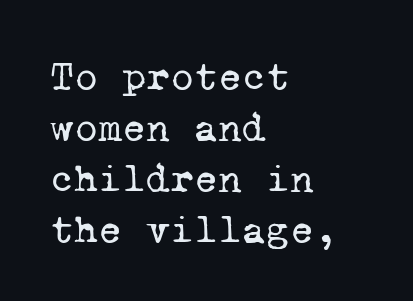
Q: Is the text bold? A: No.
Q: Is the typeface a serif or a sans-serif typeface? A: Serif.
Q: Is the text underlined? A: No.
Q: How is the paragraph aligned? A: Left-aligned.
Q: Is the spacing between letters normal or unusually wide? A: Normal.
Q: Width (condensed, normal, or wide)? A: Normal.
Q: Stroke contrast? A: Low.
Q: x-height? A: Medium.
Q: Monospaced? A: Yes.
